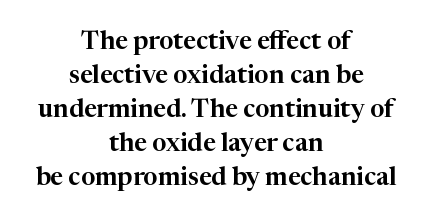
Q: Is the text italic (slanted)? A: No, it is upright.
Q: Is the text underlined? A: No.
Q: How is the paragraph aligned? A: Centered.
Q: Is the spacing between letters normal or unusually wide? A: Normal.
Q: Is the spacing between lines tight, normal or loose? A: Normal.
